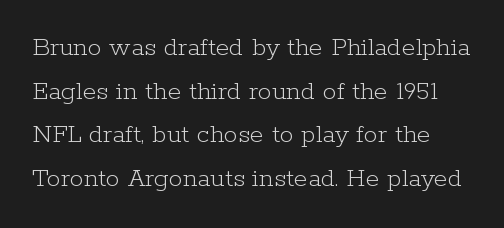
Q: Is the text bold? A: No.
Q: Is the text italic (slanted)? A: No, it is upright.
Q: Is the typeface a serif or a sans-serif typeface? A: Serif.
Q: Is the text underlined? A: No.
Q: Is the spacing between letters normal or unusually wide? A: Normal.
Q: Is the spacing between lines tight, normal or loose? A: Normal.
Q: Width (condensed, normal, or wide)? A: Normal.
Q: Stroke contrast? A: Low.
Q: x-height? A: Medium.
Q: Monospaced? A: No.
